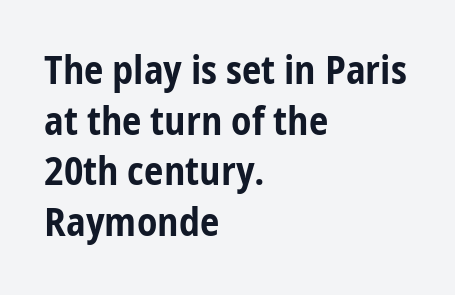
{"serif": "no", "italic": "no", "bold": "yes", "weight": "bold", "width": "condensed", "stroke_contrast": "low", "x_height": "medium", "monospaced": "no", "underline": "no", "align": "left", "line_spacing": "normal", "line_spacing_ratio": 1.3, "letter_spacing": "normal", "letter_spacing_em": 0.0, "glyph_px": 39}
